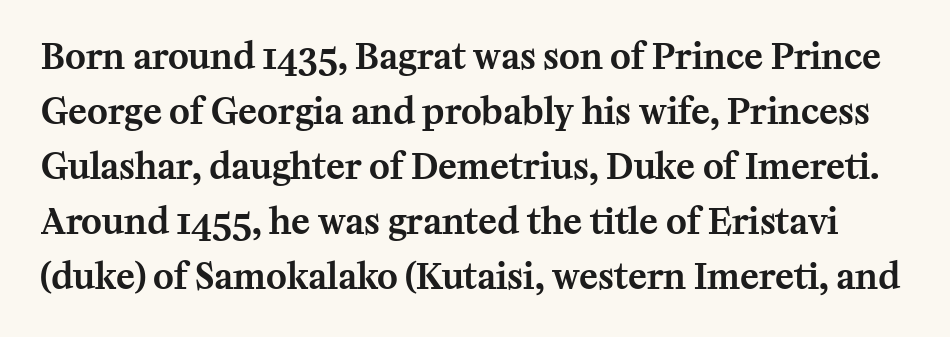
Ordinary non-slanted type is in use. The letterforms sit shoulder to shoulder at normal distance. No word sits above an underline. A typesetter would label this face a serif. Character widths vary here, with narrow letters taking less room than wide ones. Reading down the column, the eye jumps a familiar distance to each next line.
